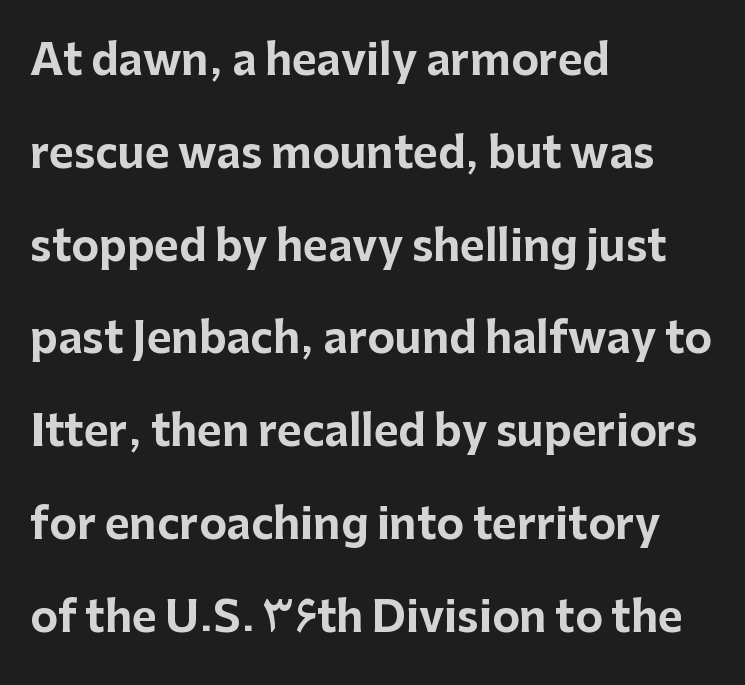
{"serif": "no", "italic": "no", "bold": "yes", "weight": "bold", "width": "normal", "stroke_contrast": "low", "x_height": "medium", "monospaced": "no", "underline": "no", "align": "left", "line_spacing": "loose", "line_spacing_ratio": 2.21, "letter_spacing": "normal", "letter_spacing_em": 0.0, "glyph_px": 42}
